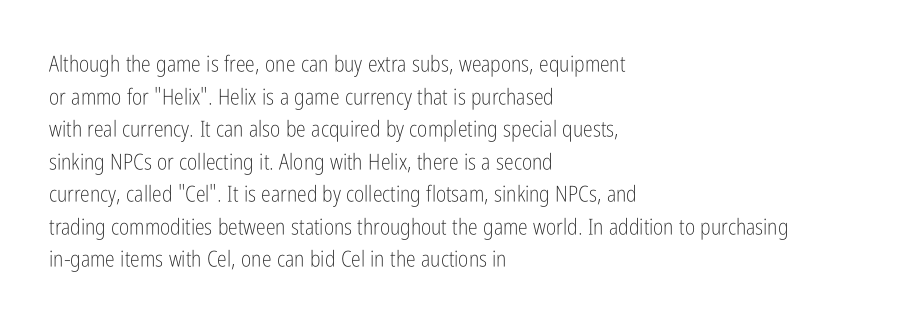
Q: Is the text bold? A: No.
Q: Is the text italic (slanted)? A: No, it is upright.
Q: Is the text underlined? A: No.
Q: How is the paragraph aligned? A: Left-aligned.
Q: Is the spacing between letters normal or unusually wide? A: Normal.
Q: Is the spacing between lines tight, normal or loose? A: Normal.
